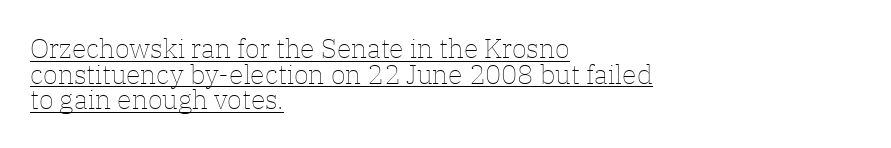
{"italic": "no", "bold": "no", "underline": "yes", "align": "left", "line_spacing": "tight", "line_spacing_ratio": 0.95, "letter_spacing": "normal", "letter_spacing_em": 0.0, "glyph_px": 27}
